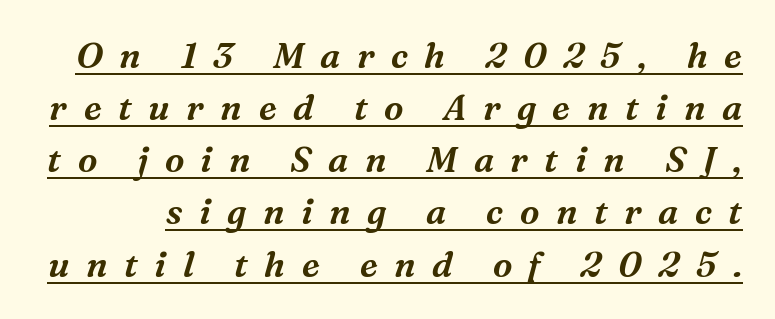
Q: Is the text italic (slanted)? A: Yes, it leans right by about 16 degrees.
Q: Is the typeface a serif or a sans-serif typeface? A: Serif.
Q: Is the text underlined? A: Yes.
Q: Is the spacing between letters normal or unusually wide? A: Unusually wide.
Q: Is the spacing between lines tight, normal or loose? A: Normal.
Q: Width (condensed, normal, or wide)? A: Normal.
Q: Stroke contrast? A: Medium.
Q: x-height? A: Medium.
Q: Monospaced? A: No.
